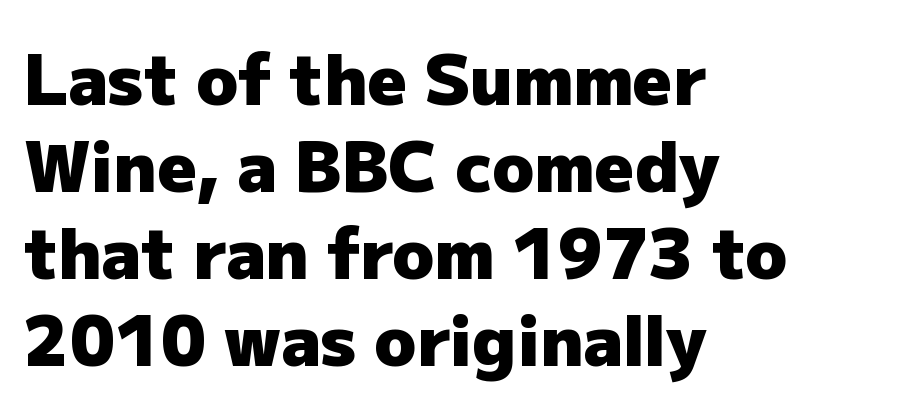
The image shows 69 px heavy sans-serif type, upright; set left-aligned, normal line spacing (1.26x), normal letter spacing, not underlined; low stroke contrast and a medium x-height.
